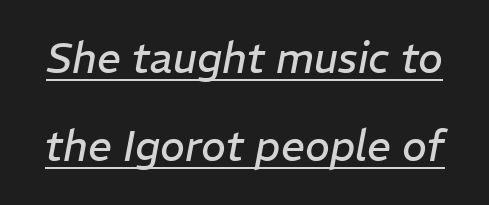
Unbolded letterforms with no extra heft. Honestly, the rows look like they've been pulled way apart. Somebody hit Ctrl+U on this one — the words are underlined. These lines were composed using italics. Looks like regular typesetting: each glyph gets only the width it needs. Here the glyphs are tracked normally, forming tight word shapes.
